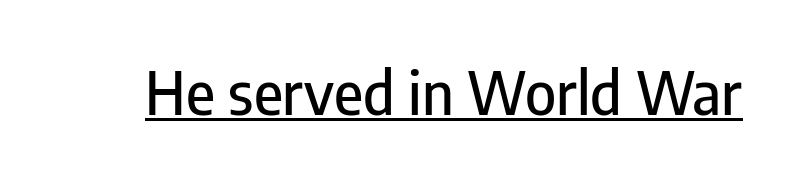
Q: Is the text italic (slanted)? A: No, it is upright.
Q: Is the typeface a serif or a sans-serif typeface? A: Sans-serif.
Q: Is the text underlined? A: Yes.
Q: Is the spacing between letters normal or unusually wide? A: Normal.
Q: Width (condensed, normal, or wide)? A: Condensed.
Q: Stroke contrast? A: Low.
Q: x-height? A: Medium.
Q: Monospaced? A: No.
